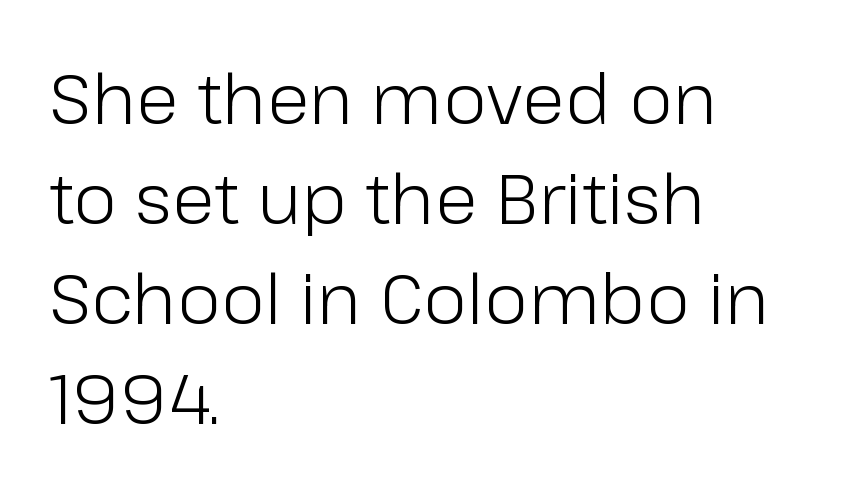
This rendering employs a face without finishing strokes, i.e., a sans-serif. Is the stroke heavy? The answer is a plain regular-or-lighter. This rendering leaves character spacing at its baseline value. These lines are rendered in a variable-pitch font.
